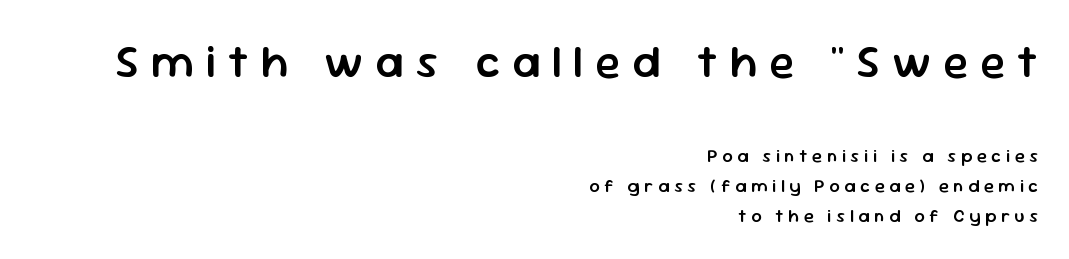
Q: Is the text bold? A: Semi-bold.
Q: Is the text italic (slanted)? A: No, it is upright.
Q: Is the typeface a serif or a sans-serif typeface? A: Sans-serif.
Q: Is the text underlined? A: No.
Q: How is the paragraph aligned? A: Right-aligned.
Q: Is the spacing between letters normal or unusually wide? A: Unusually wide.
Q: Is the spacing between lines tight, normal or loose? A: Normal.
Q: Which block of text is set in a larger size, the first (top) or the second (bottom)? A: The first (top) one.
Q: Width (condensed, normal, or wide)? A: Normal.
Q: Stroke contrast? A: Low.
Q: x-height? A: Medium.
Q: Monospaced? A: No.
